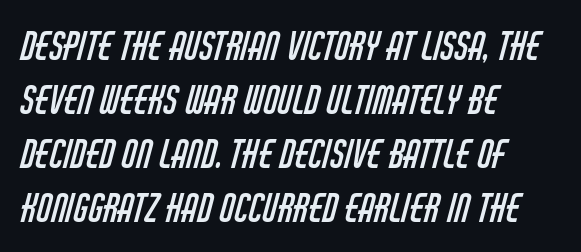
The image shows 38 px regular-weight, condensed sans-serif type; set left-aligned, normal line spacing (1.42x), normal letter spacing, not underlined; low stroke contrast and a large x-height.
